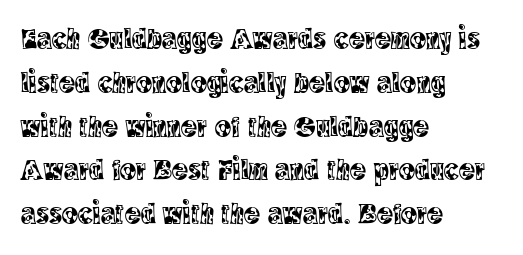
{"serif": "yes", "italic": "no", "width": "condensed", "x_height": "large", "monospaced": "no", "underline": "no", "align": "left", "line_spacing": "normal", "line_spacing_ratio": 1.46, "letter_spacing": "normal", "letter_spacing_em": 0.0, "glyph_px": 30}
